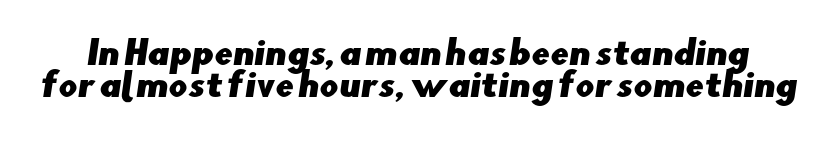
Spacing verdict: proportional, widths tailored to each character. The words here are not underlined. There is no visible air inserted between adjacent glyphs. Look at the bottom of the vertical strokes: they stop flat, with no serifs.
